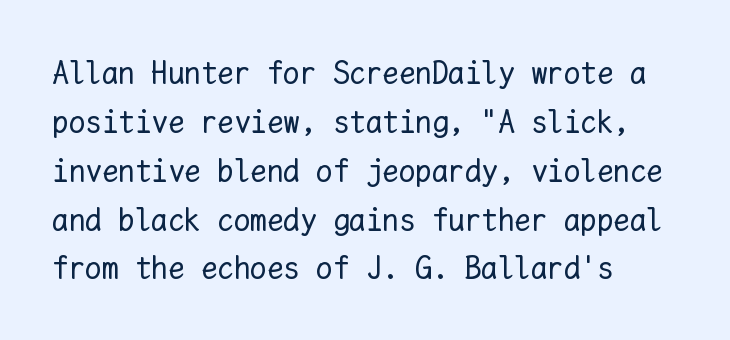
The image shows 33 px regular-weight type, upright, monospaced; set left-aligned, normal line spacing (1.48x), normal letter spacing, not underlined; low stroke contrast and a medium x-height.
